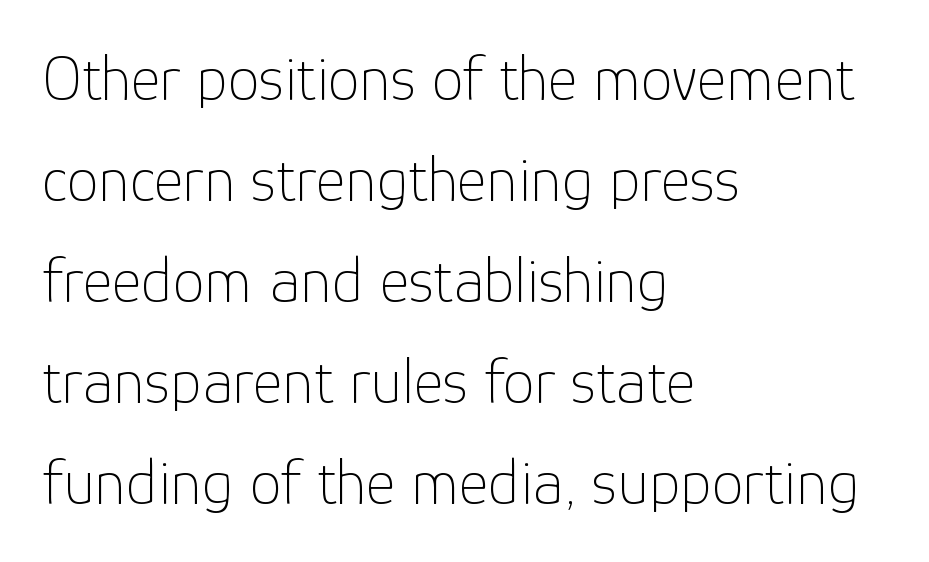
The image shows 64 px thin sans-serif type, upright; set left-aligned, normal line spacing (1.58x), normal letter spacing, not underlined; low stroke contrast and a medium x-height.
